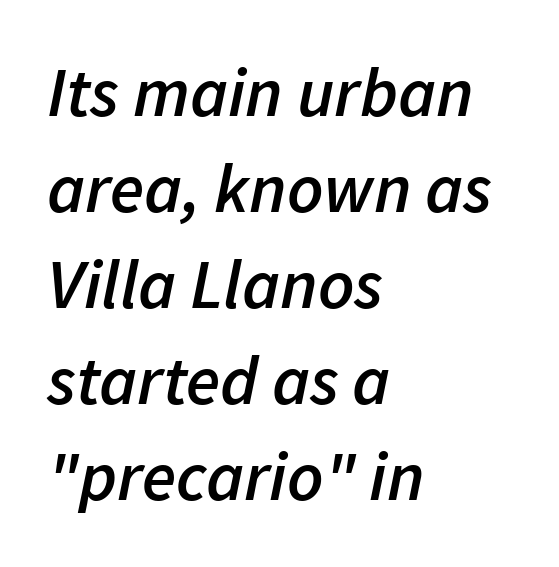
The image shows 70 px semibold type, italic (leaning right); set left-aligned, normal line spacing (1.37x), normal letter spacing, not underlined; low stroke contrast and a medium x-height.
